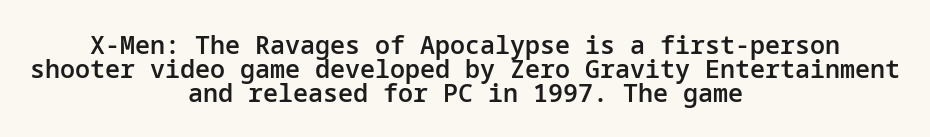
The image shows 25 px text type, upright; set centered, tight line spacing (0.96x), normal letter spacing, not underlined.
